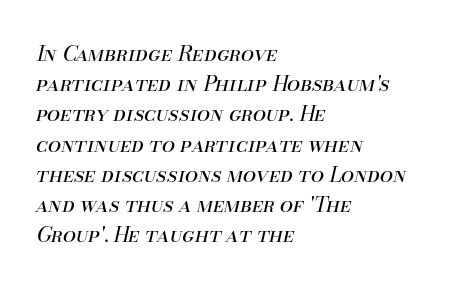
{"italic": "yes", "lean": "right", "slant_degrees": 13, "bold": "no", "underline": "no", "align": "left", "line_spacing": "normal", "line_spacing_ratio": 1.44, "letter_spacing": "normal", "letter_spacing_em": 0.0, "glyph_px": 21}
